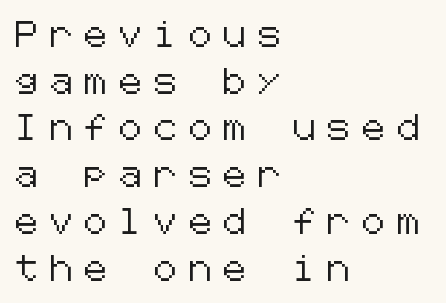
The image shows 25 px text type, upright; set left-aligned, line spacing 1.87x, unusually wide letter spacing (+0.5 em), not underlined.
